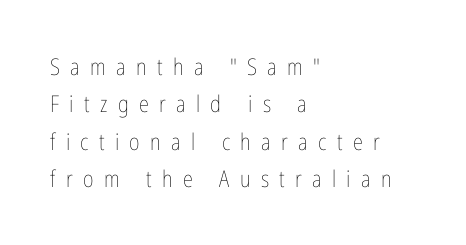
The image shows 23 px text type, upright; set left-aligned, normal line spacing (1.63x), unusually wide letter spacing (+0.45 em), not underlined.
